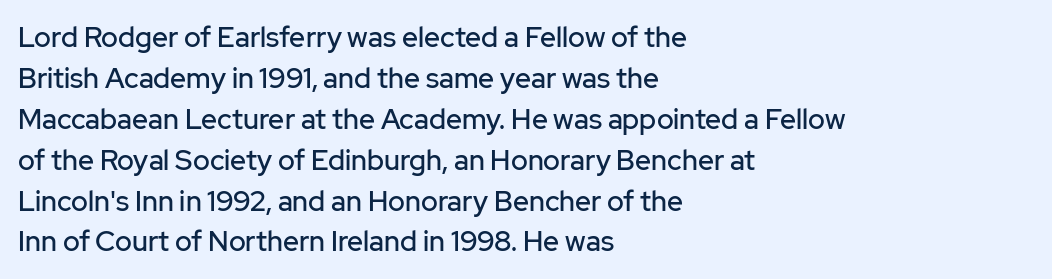
Q: Is the text italic (slanted)? A: No, it is upright.
Q: Is the typeface a serif or a sans-serif typeface? A: Sans-serif.
Q: Is the text underlined? A: No.
Q: How is the paragraph aligned? A: Left-aligned.
Q: Is the spacing between letters normal or unusually wide? A: Normal.
Q: Is the spacing between lines tight, normal or loose? A: Normal.
Q: Width (condensed, normal, or wide)? A: Normal.
Q: Stroke contrast? A: Low.
Q: x-height? A: Medium.
Q: Monospaced? A: No.
